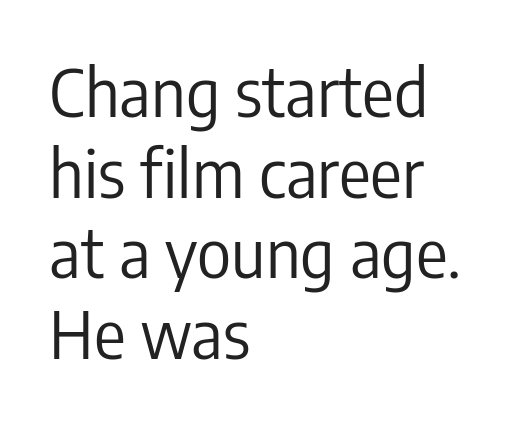
{"serif": "no", "italic": "no", "bold": "no", "weight": "regular", "width": "condensed", "stroke_contrast": "low", "x_height": "medium", "monospaced": "no", "underline": "no", "align": "left", "line_spacing_ratio": 1.22, "letter_spacing": "normal", "letter_spacing_em": 0.0, "glyph_px": 66}
